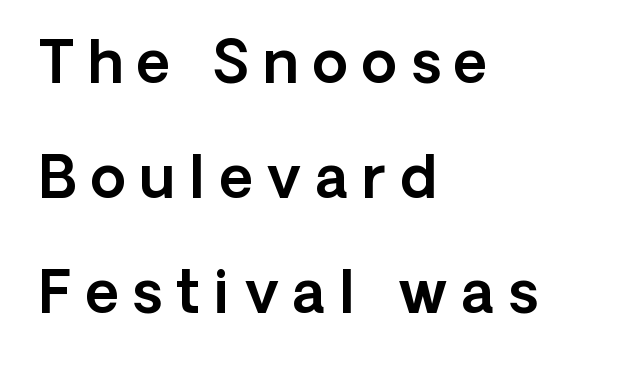
Lines of text with bare space underneath. This sample has the flowing, uneven cadence of proportional lettering. The passage shown is typeset with a sans-serif family. The letters stand upright; this is a roman face.
